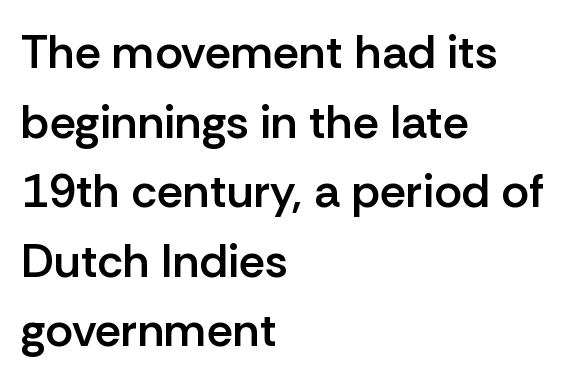
{"serif": "no", "italic": "no", "bold": "semi", "weight": "semibold", "width": "normal", "stroke_contrast": "low", "x_height": "medium", "monospaced": "no", "underline": "no", "align": "left", "line_spacing": "normal", "line_spacing_ratio": 1.48, "letter_spacing": "normal", "letter_spacing_em": 0.0, "glyph_px": 47}
